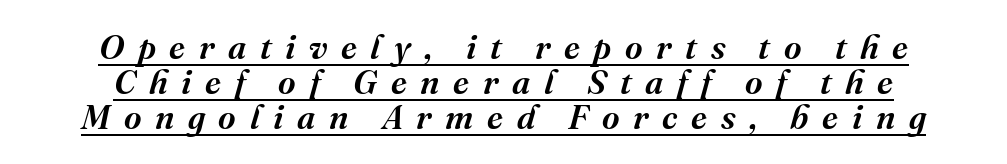
{"serif": "yes", "italic": "yes", "lean": "right", "slant_degrees": 16, "width": "normal", "stroke_contrast": "medium", "x_height": "medium", "monospaced": "no", "underline": "yes", "align": "center", "line_spacing": "tight", "line_spacing_ratio": 1.03, "letter_spacing": "wide", "letter_spacing_em": 0.4, "glyph_px": 34}
